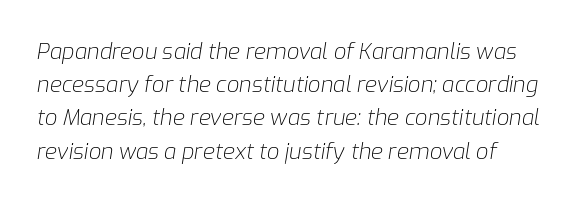
Q: Is the text bold? A: No.
Q: Is the text italic (slanted)? A: Yes, it leans right by about 9 degrees.
Q: Is the text underlined? A: No.
Q: Is the spacing between letters normal or unusually wide? A: Normal.
Q: Is the spacing between lines tight, normal or loose? A: Normal.
